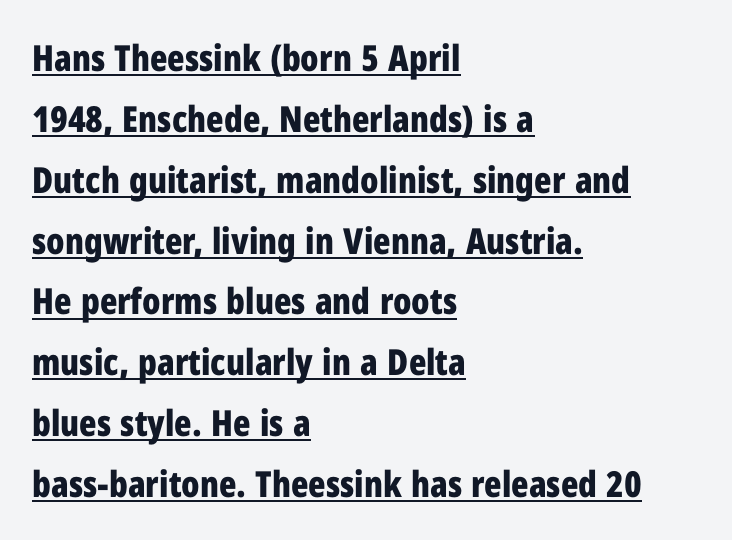
{"serif": "no", "italic": "no", "bold": "yes", "weight": "bold", "width": "condensed", "stroke_contrast": "low", "x_height": "medium", "monospaced": "no", "underline": "yes", "align": "left", "line_spacing": "normal", "line_spacing_ratio": 1.69, "letter_spacing": "normal", "letter_spacing_em": 0.0, "glyph_px": 36}
